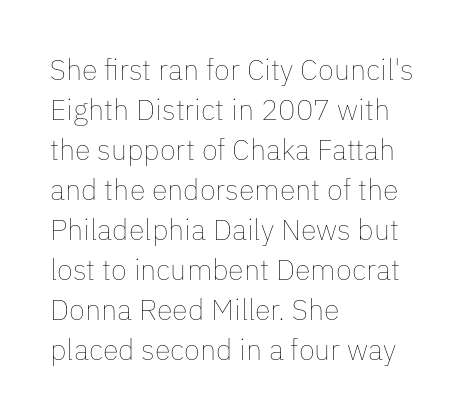
The letters stand upright; this is a roman face. The typesetting does not lean heavy: it is not bold. Vertically, the passage feels balanced, rows spaced as you'd expect. A typesetter would call this proportional, since set widths differ per character. Decoration check: the copy has no underline.
